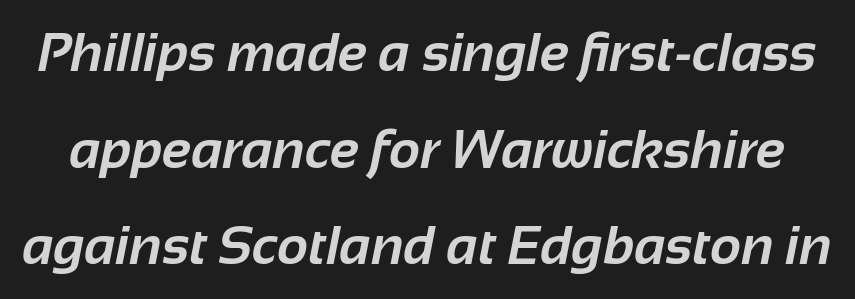
{"serif": "no", "bold": "yes", "weight": "bold", "width": "normal", "stroke_contrast": "low", "x_height": "medium", "monospaced": "no", "underline": "no", "line_spacing_ratio": 1.79, "letter_spacing": "normal", "letter_spacing_em": 0.0, "glyph_px": 54}
